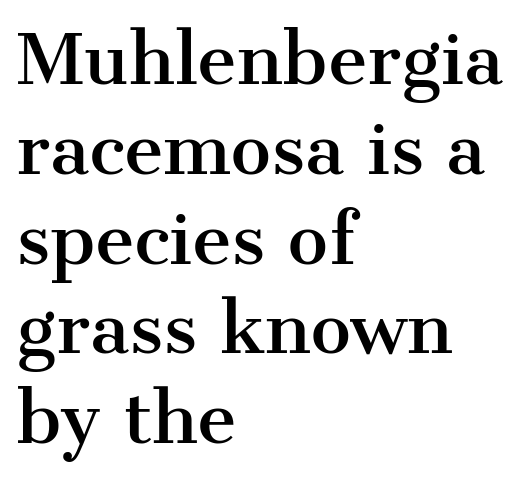
{"serif": "yes", "italic": "no", "width": "normal", "stroke_contrast": "medium", "x_height": "medium", "monospaced": "no", "underline": "no", "align": "left", "line_spacing": "normal", "line_spacing_ratio": 1.32, "letter_spacing": "normal", "letter_spacing_em": 0.0, "glyph_px": 68}
